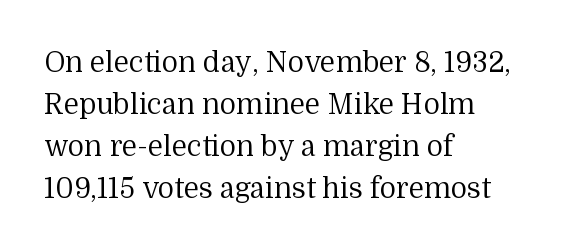
Is this a heavy cut? Hardly; it is regular or lighter. Descenders are the only things crossing below the line. Caption: multi-line text, flush left, ragged right. Each letter keeps its own natural width here, so spacing adapts to shape. Classification — serif.
